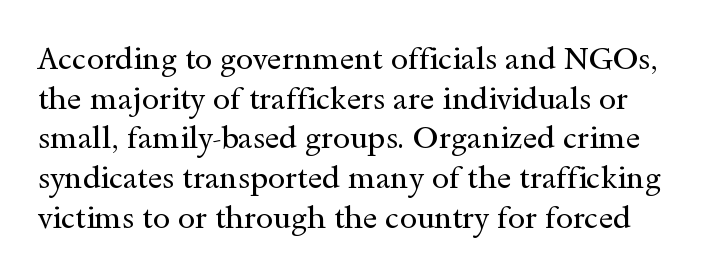
Q: Is the text bold? A: No.
Q: Is the text italic (slanted)? A: No, it is upright.
Q: Is the typeface a serif or a sans-serif typeface? A: Serif.
Q: Is the text underlined? A: No.
Q: Is the spacing between letters normal or unusually wide? A: Normal.
Q: Is the spacing between lines tight, normal or loose? A: Normal.
Q: Width (condensed, normal, or wide)? A: Wide.
Q: x-height? A: Small.
Q: Monospaced? A: No.
